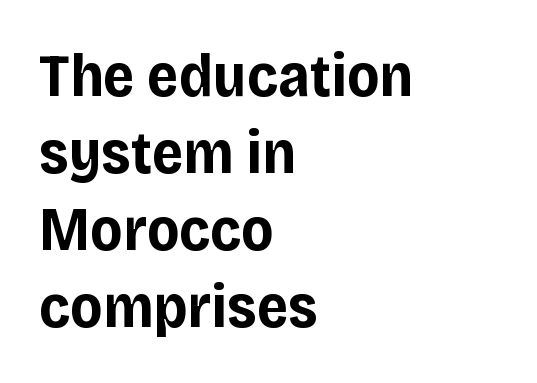
{"serif": "no", "italic": "no", "bold": "yes", "weight": "bold", "width": "normal", "stroke_contrast": "low", "x_height": "large", "monospaced": "no", "underline": "no", "align": "left", "line_spacing": "normal", "line_spacing_ratio": 1.26, "letter_spacing": "normal", "letter_spacing_em": 0.0, "glyph_px": 61}
